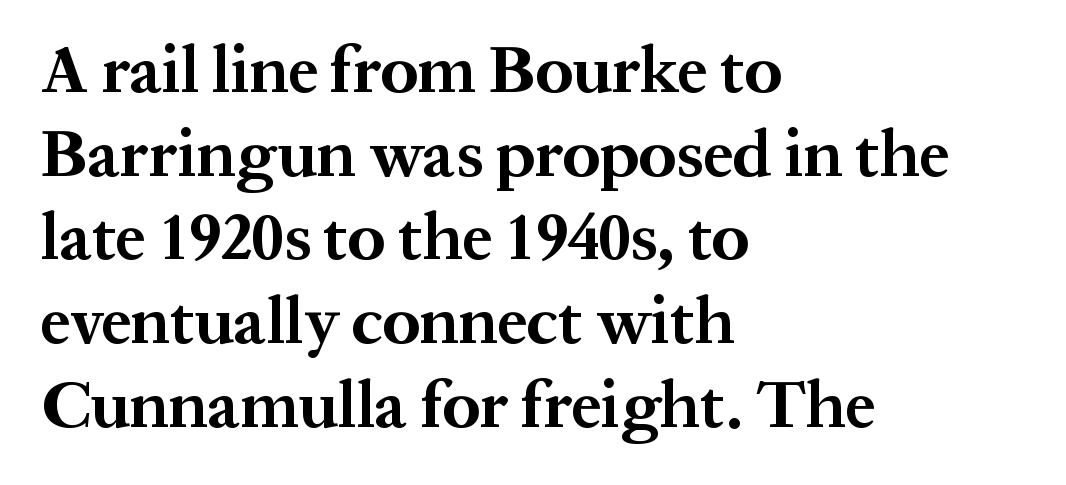
Q: Is the text bold? A: Yes.
Q: Is the text italic (slanted)? A: No, it is upright.
Q: Is the typeface a serif or a sans-serif typeface? A: Serif.
Q: Is the text underlined? A: No.
Q: How is the paragraph aligned? A: Left-aligned.
Q: Is the spacing between letters normal or unusually wide? A: Normal.
Q: Is the spacing between lines tight, normal or loose? A: Normal.
Q: Width (condensed, normal, or wide)? A: Normal.
Q: Stroke contrast? A: Medium.
Q: x-height? A: Medium.
Q: Monospaced? A: No.
